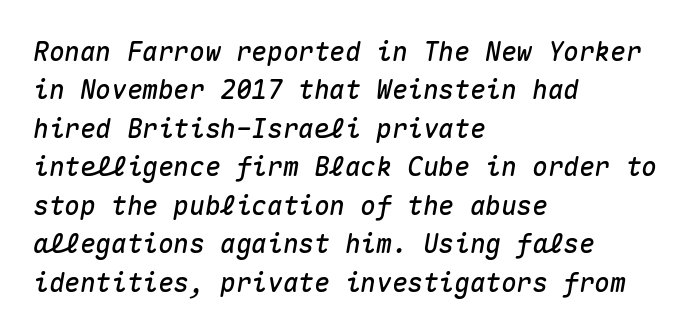
Q: Is the text italic (slanted)? A: Yes, it leans right by about 10 degrees.
Q: Is the text underlined? A: No.
Q: How is the paragraph aligned? A: Left-aligned.
Q: Is the spacing between letters normal or unusually wide? A: Normal.
Q: Is the spacing between lines tight, normal or loose? A: Normal.
